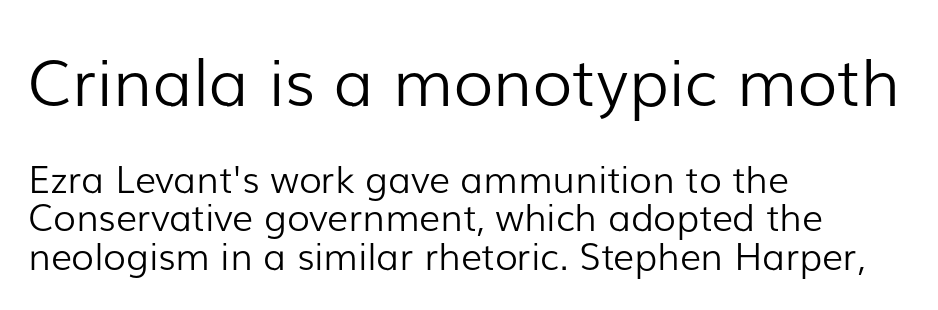
The image shows 65 px light sans-serif type, upright; set left-aligned, tight line spacing (1.04x), normal letter spacing, not underlined; the first (top) block is 1.76x larger; low stroke contrast and a medium x-height.
